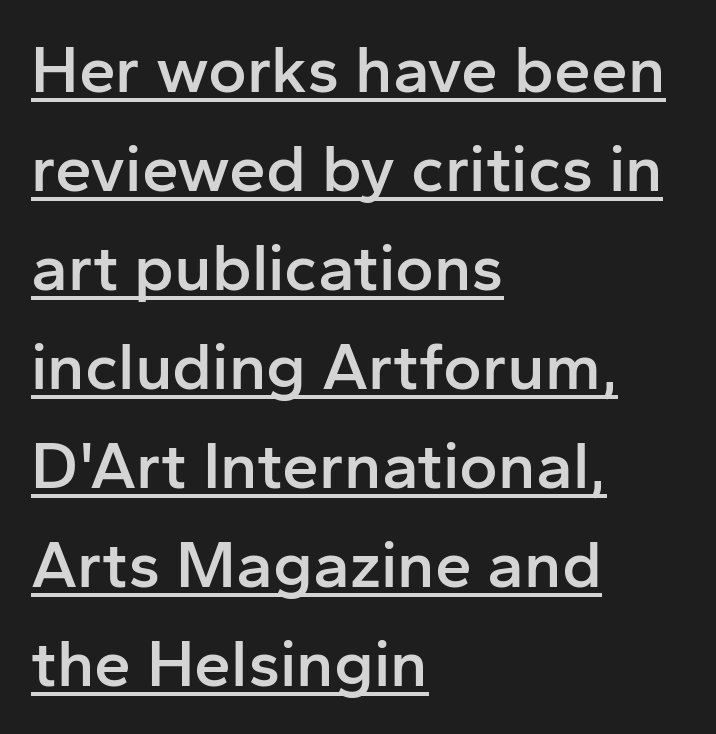
Has an underline been added? It has. The line texture is even and compact thanks to regular tracking. Ordinary non-slanted type is in use. Alignment: flush left. What weight is shown? A semibold, between regular and bold. Normally led — the rows are evenly, conventionally spaced.
